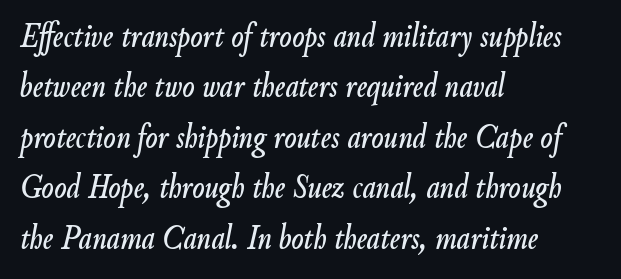
{"italic": "yes", "lean": "right", "slant_degrees": 9, "width": "condensed", "stroke_contrast": "low", "x_height": "small", "monospaced": "no", "underline": "no", "align": "left", "line_spacing": "normal", "line_spacing_ratio": 1.4, "letter_spacing": "normal", "letter_spacing_em": 0.0, "glyph_px": 36}
